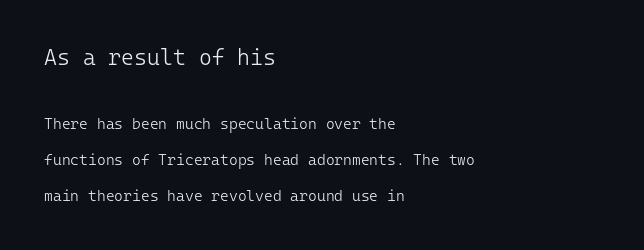
{"italic": "no", "bold": "no", "underline": "no", "align": "left", "line_spacing": "loose", "line_spacing_ratio": 2.42, "letter_spacing": "normal", "letter_spacing_em": 0.0, "larger_block": "first", "size_ratio": 1.47, "glyph_px": 22}
